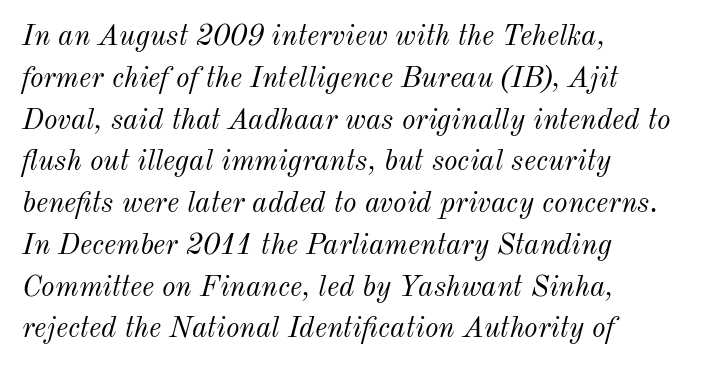
Q: Is the text bold? A: No.
Q: Is the text italic (slanted)? A: Yes, it leans right by about 12 degrees.
Q: Is the text underlined? A: No.
Q: How is the paragraph aligned? A: Left-aligned.
Q: Is the spacing between letters normal or unusually wide? A: Normal.
Q: Is the spacing between lines tight, normal or loose? A: Normal.
Q: Width (condensed, normal, or wide)? A: Normal.
Q: Stroke contrast? A: Medium.
Q: x-height? A: Small.
Q: Monospaced? A: No.
